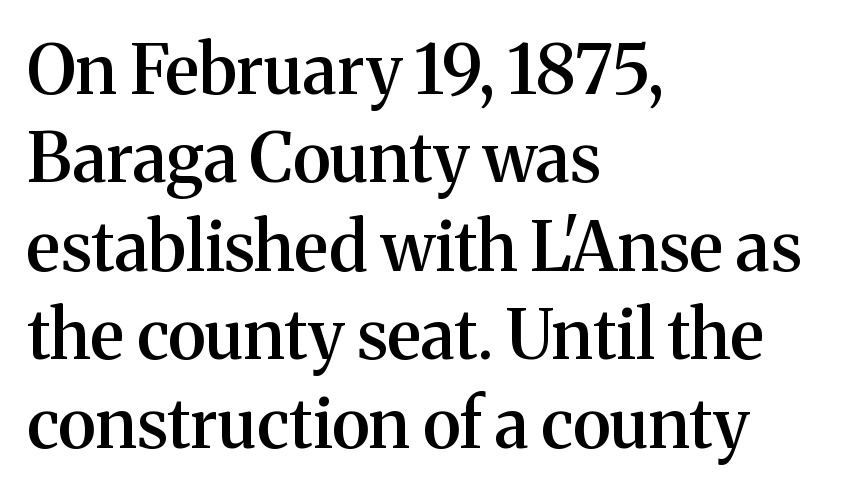
The image shows 68 px semibold serif type, upright; set left-aligned, normal line spacing (1.3x), normal letter spacing, not underlined; medium stroke contrast and a medium x-height.
